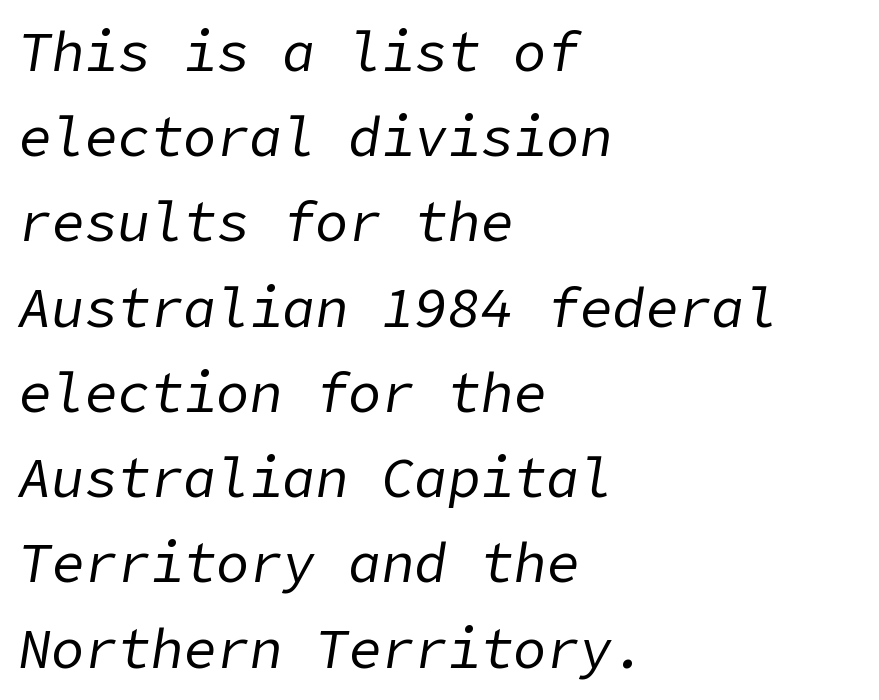
Q: Is the text bold? A: No.
Q: Is the text italic (slanted)? A: Yes, it leans right by about 9 degrees.
Q: Is the text underlined? A: No.
Q: How is the paragraph aligned? A: Left-aligned.
Q: Is the spacing between letters normal or unusually wide? A: Normal.
Q: Is the spacing between lines tight, normal or loose? A: Normal.
Q: Width (condensed, normal, or wide)? A: Normal.
Q: Stroke contrast? A: Low.
Q: x-height? A: Medium.
